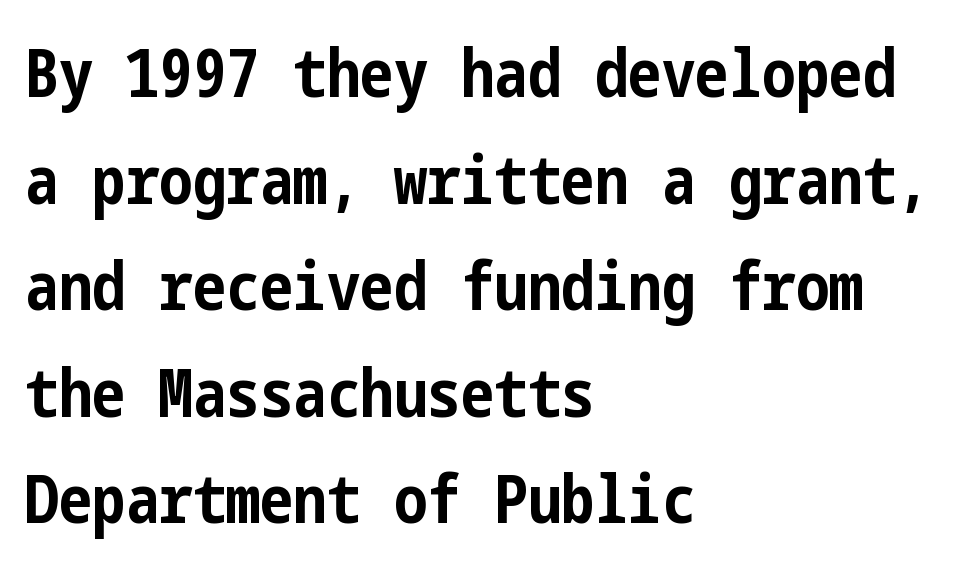
The image shows 67 px bold, condensed sans-serif type, upright; set left-aligned, normal line spacing (1.59x), normal letter spacing, not underlined; low stroke contrast and a medium x-height.
